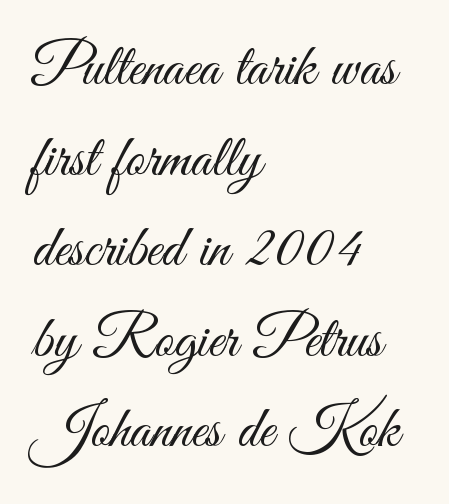
The image shows 60 px light, condensed sans-serif type; set left-aligned, normal line spacing (1.51x), normal letter spacing, not underlined; medium stroke contrast and a small x-height.
